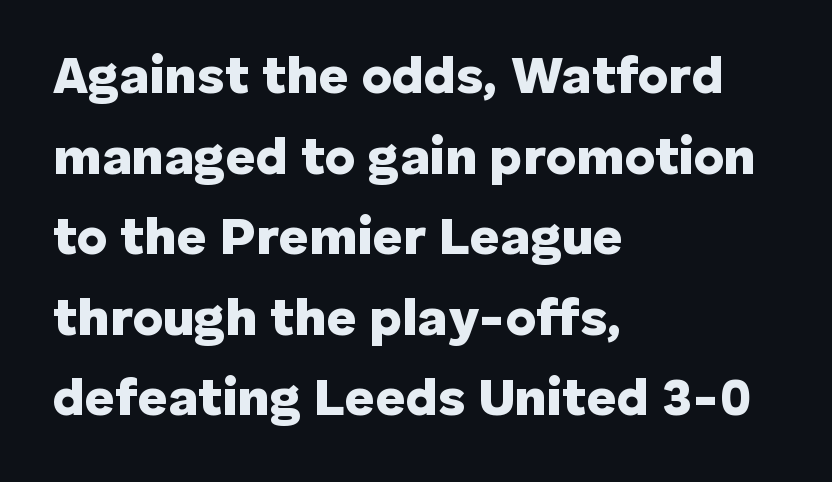
The image shows 52 px heavy sans-serif type, upright; set left-aligned, normal line spacing (1.55x), normal letter spacing, not underlined; low stroke contrast and a medium x-height.
